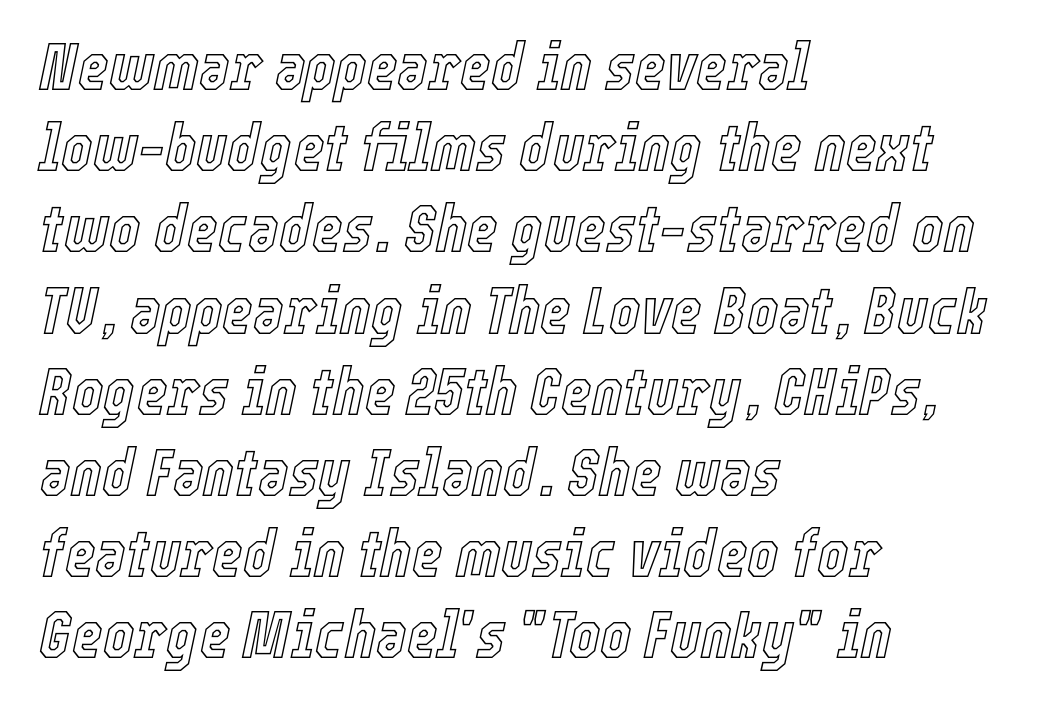
Q: Is the text italic (slanted)? A: Yes, it leans right by about 12 degrees.
Q: Is the text underlined? A: No.
Q: How is the paragraph aligned? A: Left-aligned.
Q: Is the spacing between letters normal or unusually wide? A: Normal.
Q: Width (condensed, normal, or wide)? A: Condensed.
Q: x-height? A: Medium.
Q: Monospaced? A: No.
